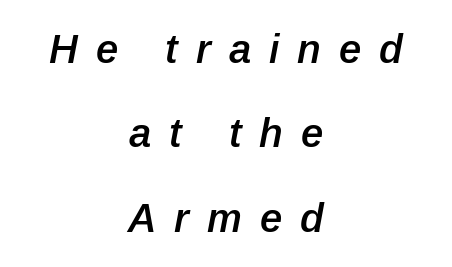
Q: Is the text bold? A: Semi-bold.
Q: Is the text italic (slanted)? A: Yes, it leans right by about 12 degrees.
Q: Is the text underlined? A: No.
Q: How is the paragraph aligned? A: Centered.
Q: Is the spacing between letters normal or unusually wide? A: Unusually wide.
Q: Is the spacing between lines tight, normal or loose? A: Loose.
Q: Width (condensed, normal, or wide)? A: Normal.
Q: Stroke contrast? A: Low.
Q: x-height? A: Medium.
Q: Monospaced? A: No.
